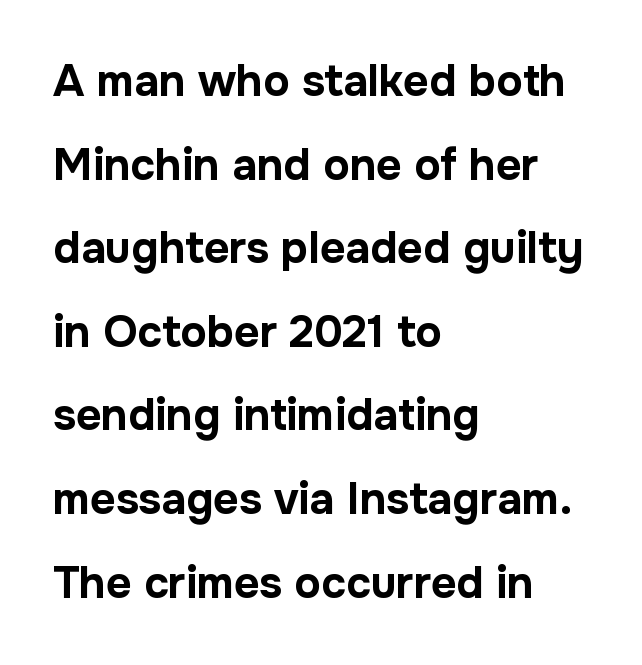
{"serif": "no", "italic": "no", "bold": "yes", "weight": "bold", "width": "normal", "stroke_contrast": "low", "x_height": "medium", "monospaced": "no", "underline": "no", "align": "left", "line_spacing": "loose", "line_spacing_ratio": 1.9, "letter_spacing": "normal", "letter_spacing_em": 0.0, "glyph_px": 44}
